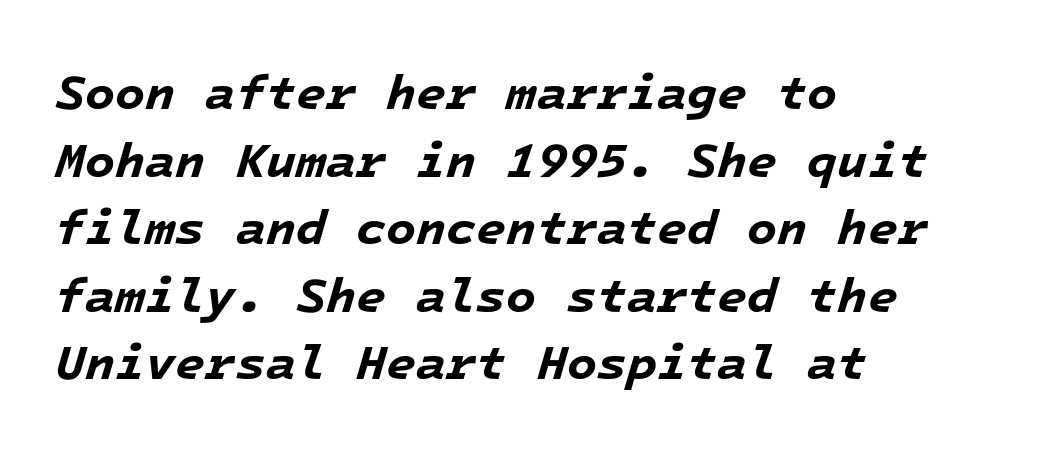
Q: Is the text bold? A: Yes.
Q: Is the text italic (slanted)? A: Yes, it leans right by about 16 degrees.
Q: Is the text underlined? A: No.
Q: How is the paragraph aligned? A: Left-aligned.
Q: Is the spacing between letters normal or unusually wide? A: Normal.
Q: Is the spacing between lines tight, normal or loose? A: Normal.
Q: Width (condensed, normal, or wide)? A: Normal.
Q: Stroke contrast? A: Low.
Q: x-height? A: Medium.
Q: Monospaced? A: Yes.
